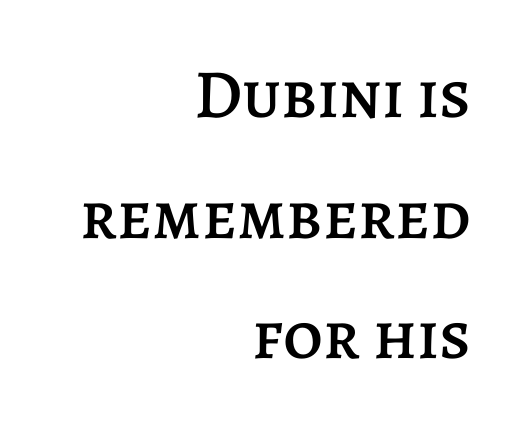
The image shows 69 px text type, upright; set right-aligned, line spacing 1.75x, normal letter spacing, not underlined; low stroke contrast and a large x-height.
